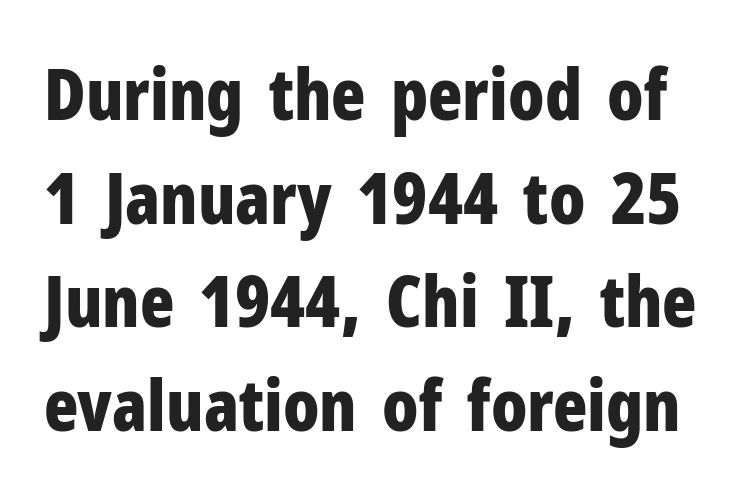
{"serif": "no", "italic": "no", "bold": "yes", "weight": "bold", "width": "condensed", "stroke_contrast": "low", "x_height": "medium", "monospaced": "no", "underline": "no", "line_spacing": "normal", "line_spacing_ratio": 1.46, "letter_spacing": "normal", "letter_spacing_em": 0.0, "glyph_px": 71}
